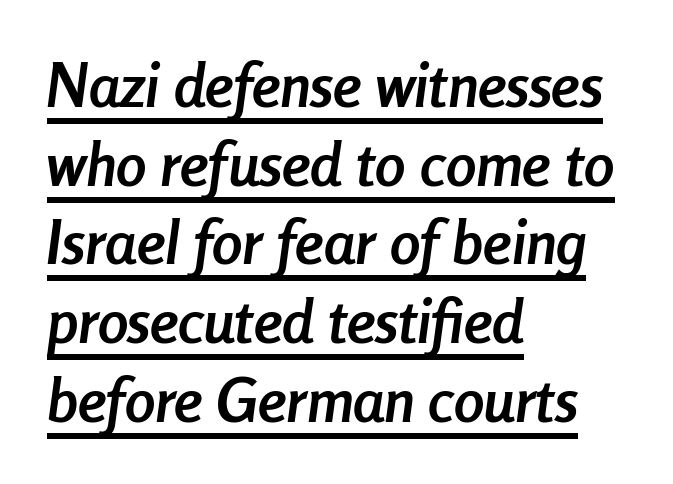
The image shows 61 px semibold, condensed type, italic (leaning right); set left-aligned, normal line spacing (1.29x), normal letter spacing, underlined; low stroke contrast and a medium x-height.
